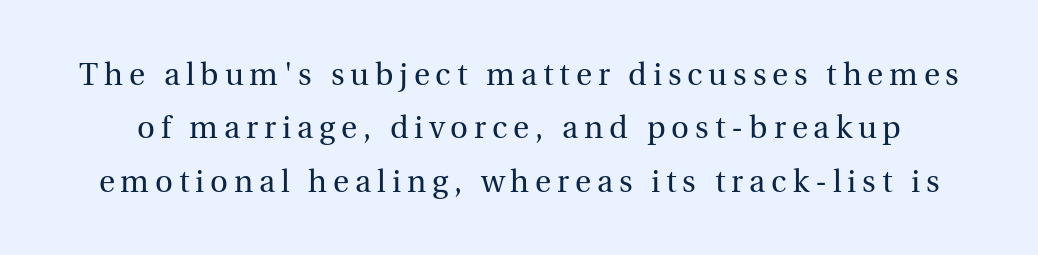
{"serif": "yes", "italic": "no", "bold": "no", "weight": "regular", "width": "normal", "x_height": "medium", "monospaced": "no", "underline": "no", "line_spacing_ratio": 1.72, "glyph_px": 31}
